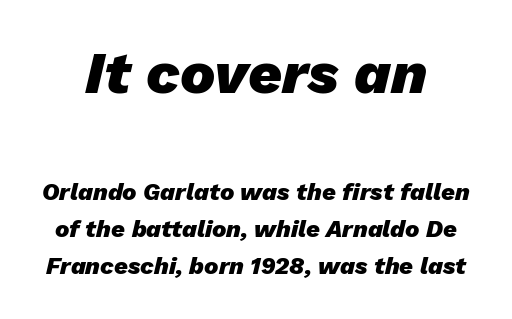
The image shows 59 px heavy type, italic (leaning right); set normal line spacing (1.55x), normal letter spacing, not underlined; the first (top) block is 2.46x larger; low stroke contrast and a medium x-height.
